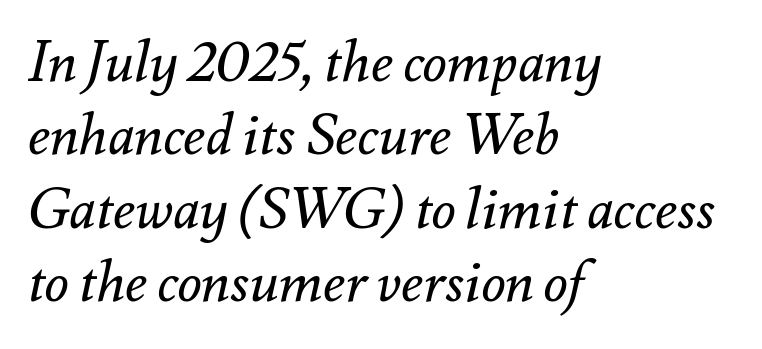
The image shows 56 px regular-weight type, italic (leaning right); set left-aligned, normal line spacing (1.31x), normal letter spacing, not underlined; medium stroke contrast and a small x-height.
